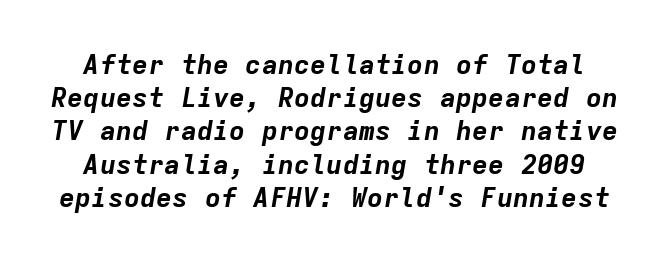
Q: Is the text bold? A: Yes.
Q: Is the text italic (slanted)? A: Yes, it leans right by about 9 degrees.
Q: Is the text underlined? A: No.
Q: Is the spacing between letters normal or unusually wide? A: Normal.
